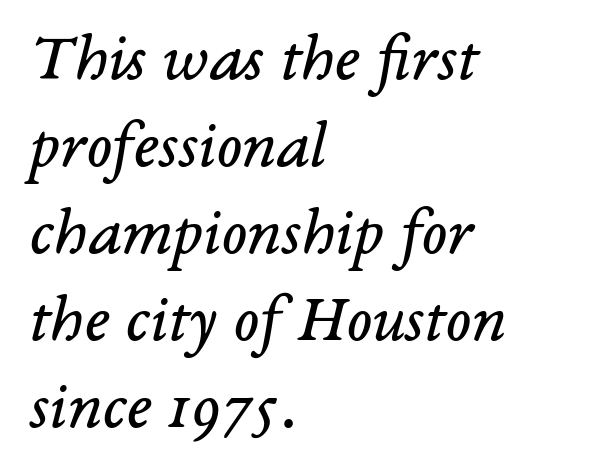
{"serif": "yes", "italic": "yes", "lean": "right", "slant_degrees": 14, "bold": "no", "weight": "regular", "width": "normal", "stroke_contrast": "low", "x_height": "medium", "monospaced": "no", "underline": "no", "align": "left", "line_spacing": "normal", "line_spacing_ratio": 1.28, "letter_spacing": "normal", "letter_spacing_em": 0.0, "glyph_px": 68}
